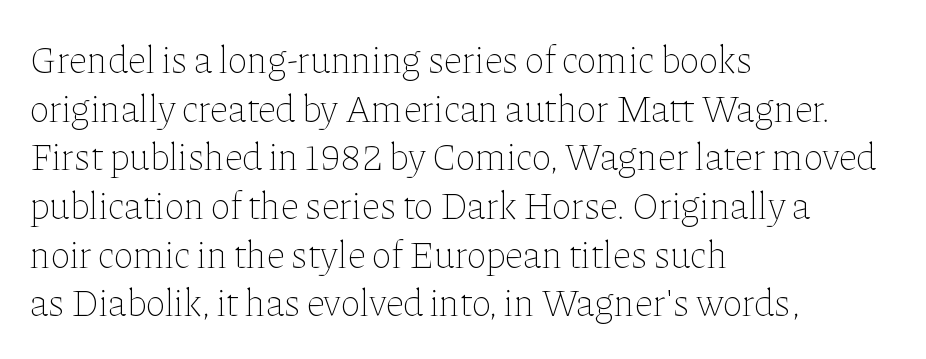
Q: Is the text bold? A: No.
Q: Is the text italic (slanted)? A: No, it is upright.
Q: Is the text underlined? A: No.
Q: How is the paragraph aligned? A: Left-aligned.
Q: Is the spacing between letters normal or unusually wide? A: Normal.
Q: Is the spacing between lines tight, normal or loose? A: Normal.
Q: Width (condensed, normal, or wide)? A: Normal.
Q: Stroke contrast? A: Low.
Q: x-height? A: Medium.
Q: Monospaced? A: No.
